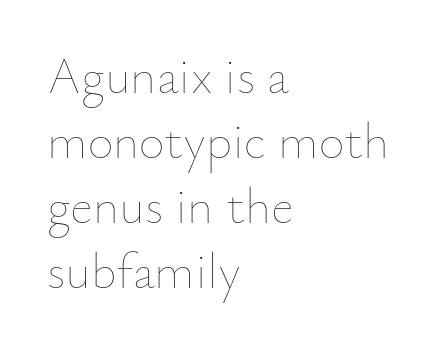
Q: Is the text bold? A: No.
Q: Is the text italic (slanted)? A: No, it is upright.
Q: Is the text underlined? A: No.
Q: How is the paragraph aligned? A: Left-aligned.
Q: Is the spacing between letters normal or unusually wide? A: Normal.
Q: Is the spacing between lines tight, normal or loose? A: Normal.
Q: Width (condensed, normal, or wide)? A: Normal.
Q: Stroke contrast? A: Low.
Q: x-height? A: Small.
Q: Monospaced? A: No.
